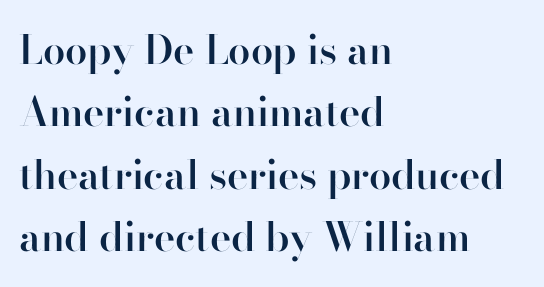
The glyphs are unaccompanied by any horizontal stroke below them. The rendering uses natural spacing where letterforms have individual widths. The axis of the letterforms is exactly vertical. Normally led — the rows are evenly, conventionally spaced.
